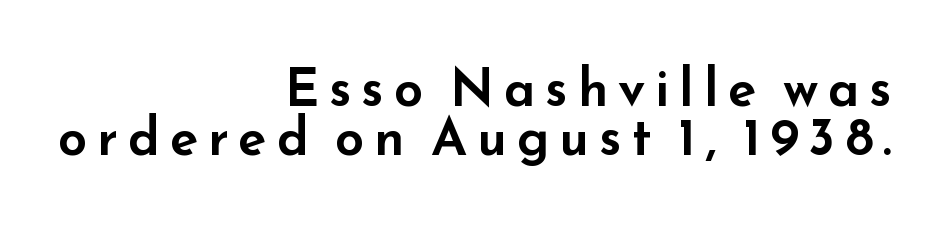
The image shows 52 px wide sans-serif type, upright; set right-aligned, tight line spacing (0.95x), not underlined; low stroke contrast and a small x-height.
